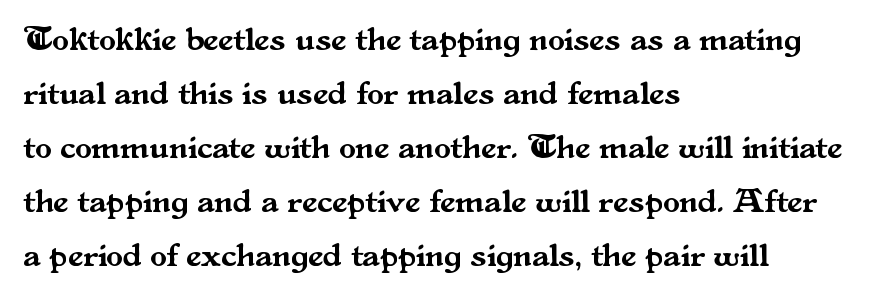
{"serif": "yes", "italic": "no", "width": "normal", "stroke_contrast": "medium", "x_height": "small", "monospaced": "no", "underline": "no", "align": "left", "line_spacing": "normal", "line_spacing_ratio": 1.59, "letter_spacing": "normal", "letter_spacing_em": 0.0, "glyph_px": 34}
